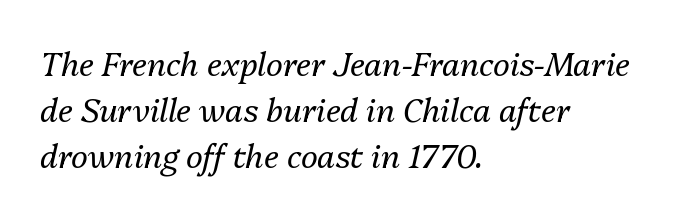
Q: Is the text bold? A: No.
Q: Is the text italic (slanted)? A: Yes, it leans right by about 13 degrees.
Q: Is the text underlined? A: No.
Q: How is the paragraph aligned? A: Left-aligned.
Q: Is the spacing between letters normal or unusually wide? A: Normal.
Q: Is the spacing between lines tight, normal or loose? A: Normal.
Q: Width (condensed, normal, or wide)? A: Normal.
Q: Stroke contrast? A: Medium.
Q: x-height? A: Medium.
Q: Monospaced? A: No.
